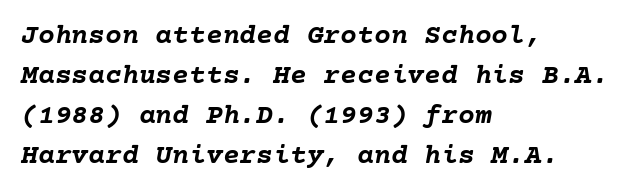
The image shows 28 px semibold type, italic (leaning right); set left-aligned, normal line spacing (1.43x), normal letter spacing, not underlined; low stroke contrast and a medium x-height.
